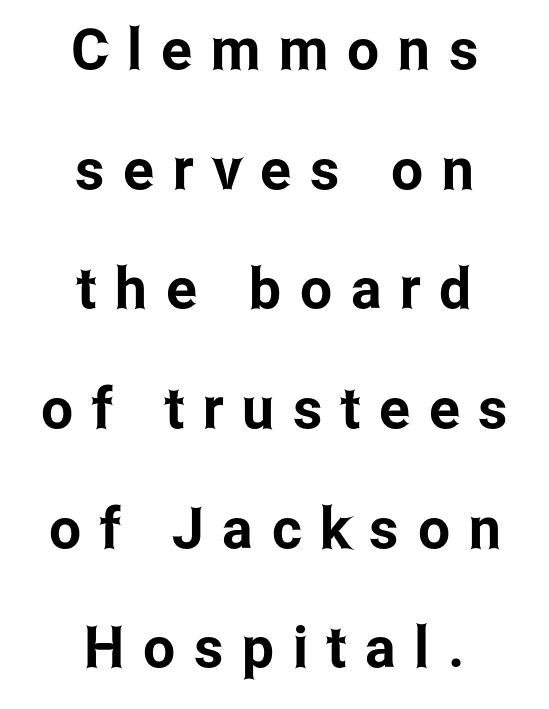
Q: Is the text italic (slanted)? A: No, it is upright.
Q: Is the typeface a serif or a sans-serif typeface? A: Sans-serif.
Q: Is the text underlined? A: No.
Q: How is the paragraph aligned? A: Centered.
Q: Is the spacing between letters normal or unusually wide? A: Unusually wide.
Q: Is the spacing between lines tight, normal or loose? A: Loose.
Q: Width (condensed, normal, or wide)? A: Condensed.
Q: Stroke contrast? A: Low.
Q: x-height? A: Medium.
Q: Monospaced? A: No.
